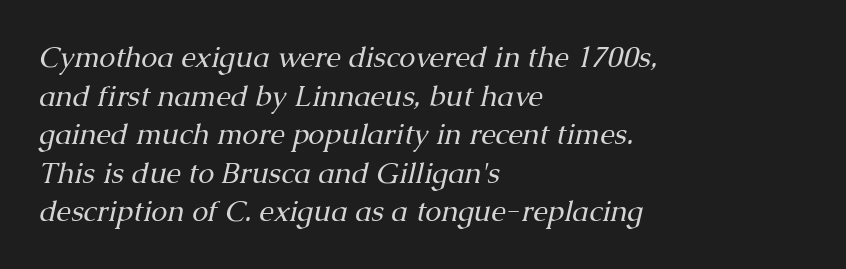
{"serif": "yes", "italic": "yes", "lean": "right", "slant_degrees": 13, "bold": "no", "weight": "regular", "width": "normal", "stroke_contrast": "medium", "x_height": "medium", "monospaced": "no", "underline": "no", "align": "left", "line_spacing": "normal", "line_spacing_ratio": 1.33, "letter_spacing": "normal", "letter_spacing_em": 0.0, "glyph_px": 29}
